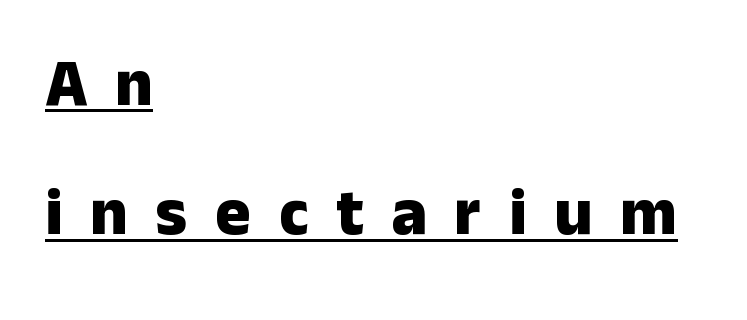
The image shows 66 px heavy sans-serif type, upright; set left-aligned, loose line spacing (1.96x), unusually wide letter spacing (+0.42 em), underlined; low stroke contrast and a medium x-height.
